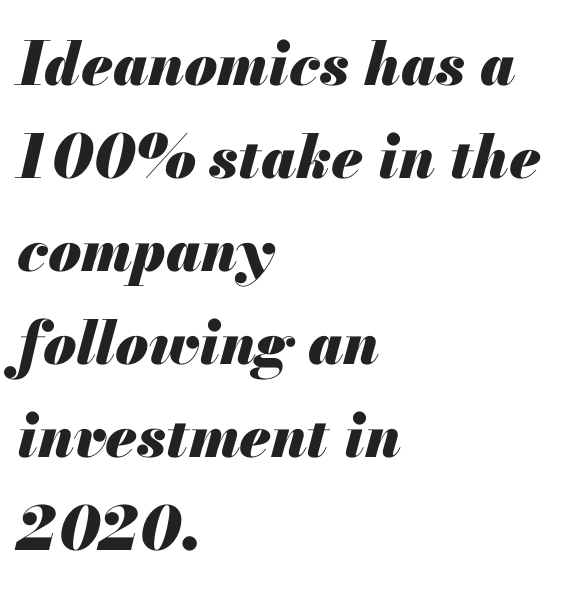
{"italic": "yes", "lean": "right", "slant_degrees": 13, "bold": "yes", "weight": "heavy", "width": "normal", "stroke_contrast": "medium", "x_height": "small", "monospaced": "no", "underline": "no", "align": "left", "line_spacing": "normal", "line_spacing_ratio": 1.55, "letter_spacing": "normal", "letter_spacing_em": 0.0, "glyph_px": 60}
